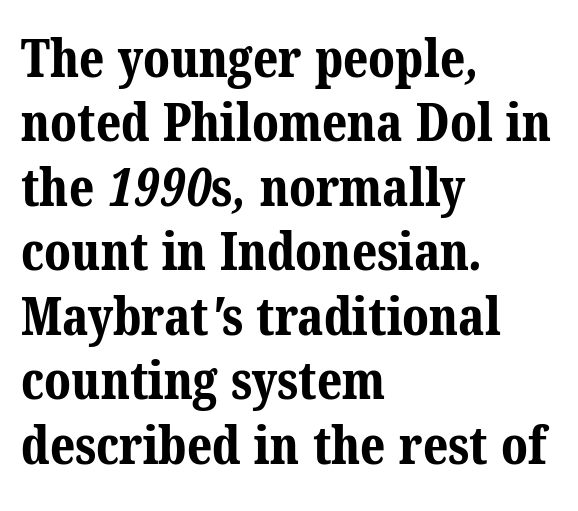
Q: Is the text bold? A: Yes.
Q: Is the typeface a serif or a sans-serif typeface? A: Serif.
Q: Is the text underlined? A: No.
Q: How is the paragraph aligned? A: Left-aligned.
Q: Is the spacing between letters normal or unusually wide? A: Normal.
Q: Width (condensed, normal, or wide)? A: Normal.
Q: Stroke contrast? A: Medium.
Q: x-height? A: Medium.
Q: Monospaced? A: No.
